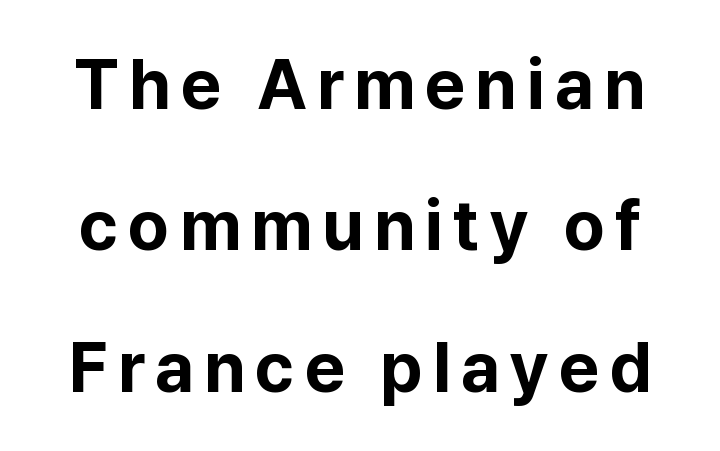
Q: Is the text bold? A: Yes.
Q: Is the text italic (slanted)? A: No, it is upright.
Q: Is the typeface a serif or a sans-serif typeface? A: Sans-serif.
Q: Is the text underlined? A: No.
Q: Is the spacing between lines tight, normal or loose? A: Loose.
Q: Width (condensed, normal, or wide)? A: Normal.
Q: Stroke contrast? A: Low.
Q: x-height? A: Medium.
Q: Monospaced? A: No.
